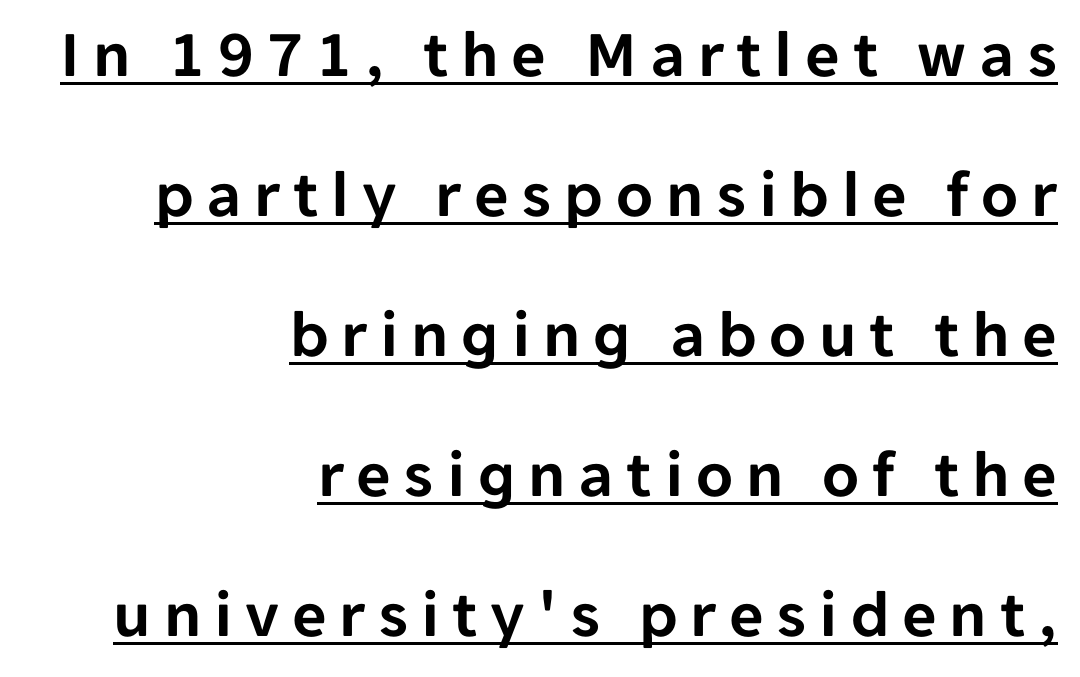
{"serif": "no", "italic": "no", "width": "normal", "stroke_contrast": "low", "x_height": "medium", "monospaced": "no", "underline": "yes", "align": "right", "line_spacing": "loose", "line_spacing_ratio": 2.09, "glyph_px": 67}
